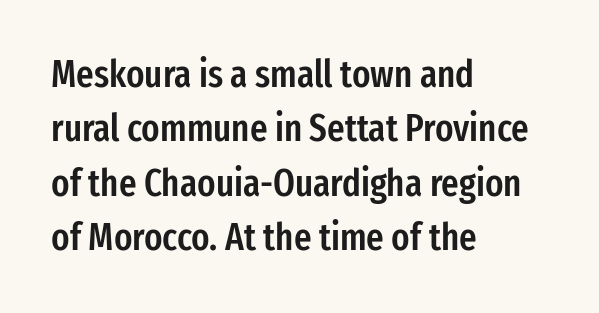
Q: Is the text bold? A: Semi-bold.
Q: Is the text italic (slanted)? A: No, it is upright.
Q: Is the typeface a serif or a sans-serif typeface? A: Sans-serif.
Q: Is the text underlined? A: No.
Q: How is the paragraph aligned? A: Left-aligned.
Q: Is the spacing between letters normal or unusually wide? A: Normal.
Q: Is the spacing between lines tight, normal or loose? A: Normal.
Q: Width (condensed, normal, or wide)? A: Condensed.
Q: Stroke contrast? A: Low.
Q: x-height? A: Medium.
Q: Monospaced? A: No.
